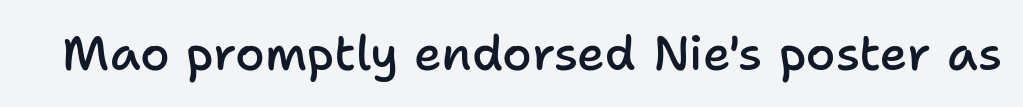
Q: Is the text bold? A: Semi-bold.
Q: Is the text italic (slanted)? A: No, it is upright.
Q: Is the typeface a serif or a sans-serif typeface? A: Sans-serif.
Q: Is the text underlined? A: No.
Q: Is the spacing between letters normal or unusually wide? A: Normal.
Q: Width (condensed, normal, or wide)? A: Normal.
Q: Stroke contrast? A: Low.
Q: x-height? A: Medium.
Q: Monospaced? A: No.
